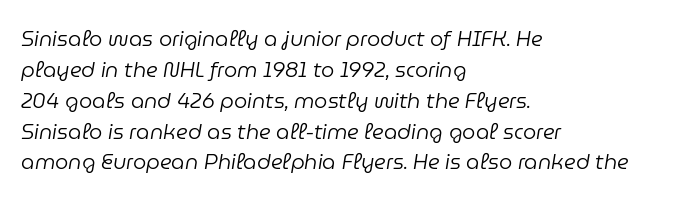
Q: Is the text bold? A: No.
Q: Is the text italic (slanted)? A: Yes, it leans right by about 9 degrees.
Q: Is the text underlined? A: No.
Q: How is the paragraph aligned? A: Left-aligned.
Q: Is the spacing between letters normal or unusually wide? A: Normal.
Q: Is the spacing between lines tight, normal or loose? A: Normal.
